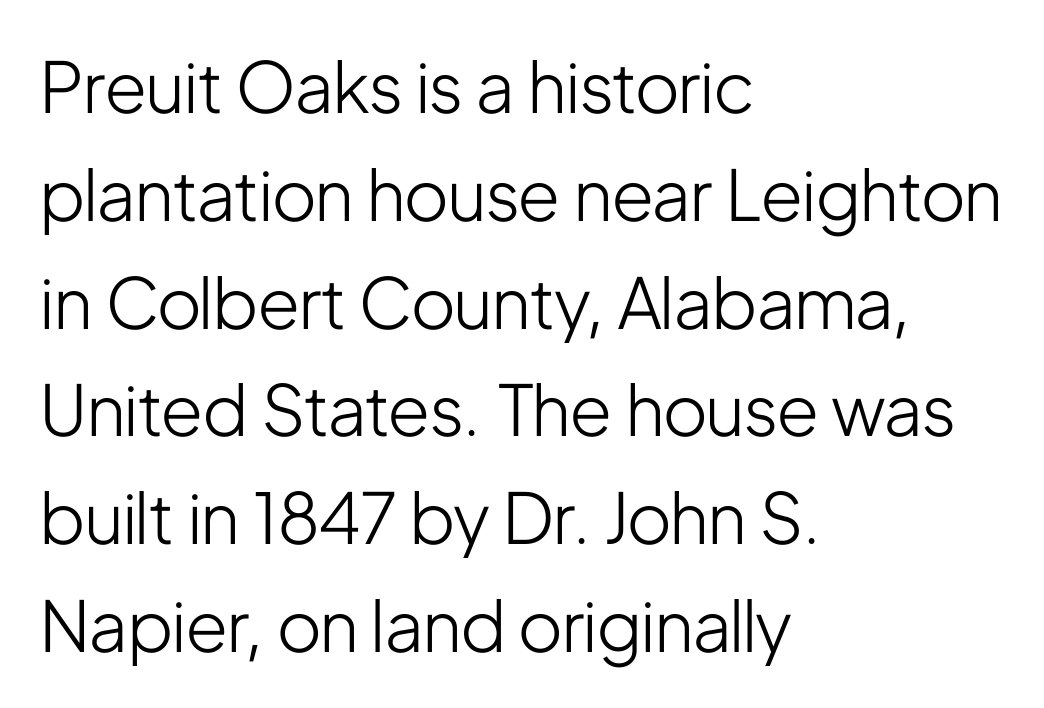
Serif or sans? Sans — the stroke terminals are bare. The face looks like a standard text weight, possibly lighter. The compositor pushed each line to the left boundary. Varying glyph widths throughout — classic text-font behaviour. The baseline area is clear.
